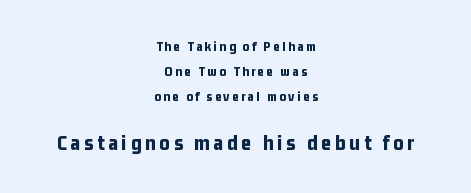
{"italic": "no", "bold": "yes", "underline": "no", "align": "center", "line_spacing_ratio": 1.77, "larger_block": "second", "size_ratio": 1.57, "glyph_px": 22}
